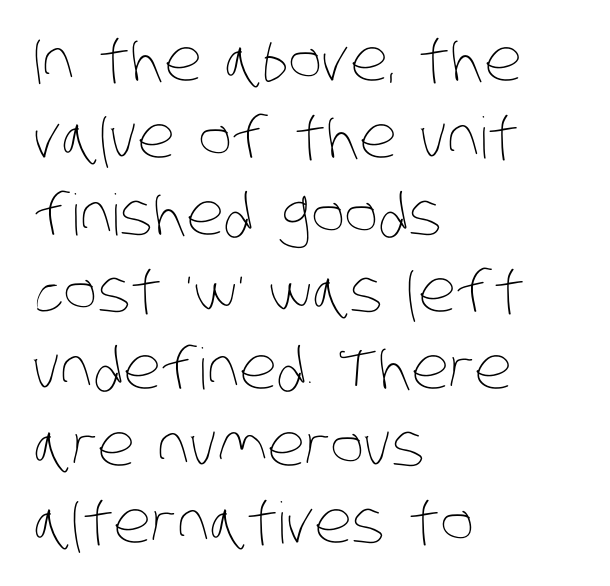
{"bold": "no", "weight": "thin", "width": "condensed", "stroke_contrast": "low", "x_height": "large", "monospaced": "no", "underline": "no", "align": "left", "line_spacing": "normal", "line_spacing_ratio": 1.35, "letter_spacing": "normal", "letter_spacing_em": 0.0, "glyph_px": 57}
